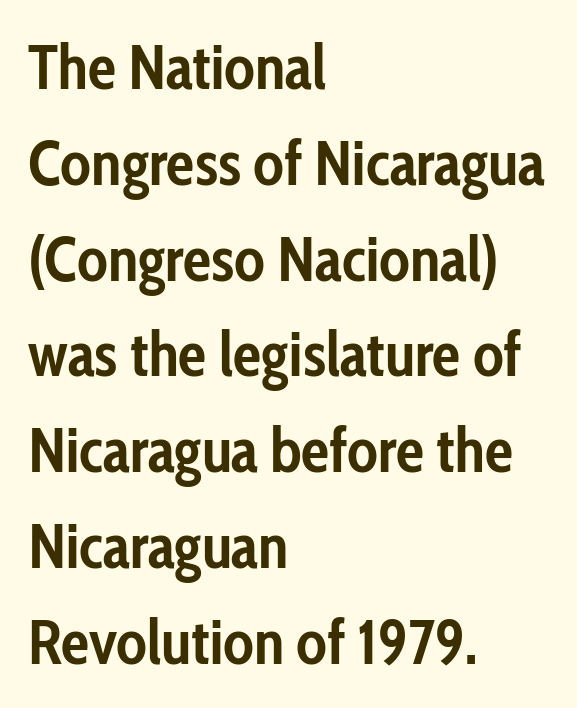
The image shows 63 px semibold, condensed sans-serif type, upright; set left-aligned, normal line spacing (1.52x), normal letter spacing, not underlined; low stroke contrast and a medium x-height.
